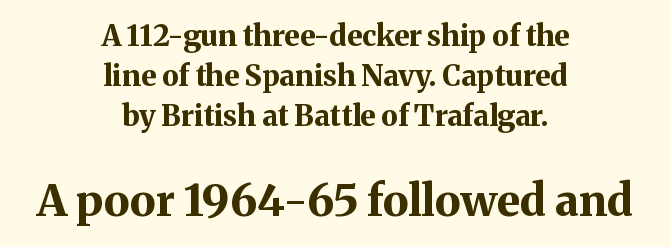
Line spacing here is normal. Beneath every word, the page is bare. Observe the ordinary spacing: letters are neighbours, not strangers. The passage shown is typeset with a serif family. Is this a fixed-width face? No — the glyphs have proportional, varying widths.
